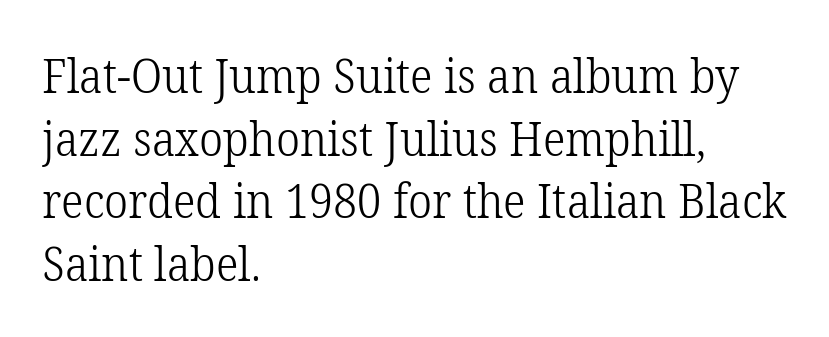
Q: Is the text bold? A: No.
Q: Is the text italic (slanted)? A: No, it is upright.
Q: Is the typeface a serif or a sans-serif typeface? A: Serif.
Q: Is the text underlined? A: No.
Q: How is the paragraph aligned? A: Left-aligned.
Q: Is the spacing between letters normal or unusually wide? A: Normal.
Q: Is the spacing between lines tight, normal or loose? A: Normal.
Q: Width (condensed, normal, or wide)? A: Normal.
Q: Stroke contrast? A: Low.
Q: x-height? A: Medium.
Q: Monospaced? A: No.
